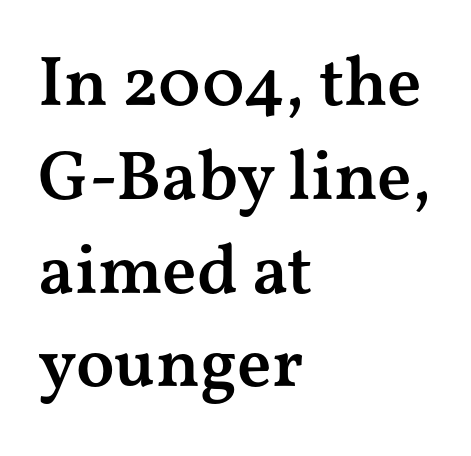
Q: Is the text bold? A: Semi-bold.
Q: Is the text italic (slanted)? A: No, it is upright.
Q: Is the typeface a serif or a sans-serif typeface? A: Serif.
Q: Is the text underlined? A: No.
Q: How is the paragraph aligned? A: Left-aligned.
Q: Is the spacing between letters normal or unusually wide? A: Normal.
Q: Is the spacing between lines tight, normal or loose? A: Normal.
Q: Width (condensed, normal, or wide)? A: Wide.
Q: Stroke contrast? A: Medium.
Q: x-height? A: Medium.
Q: Monospaced? A: No.
